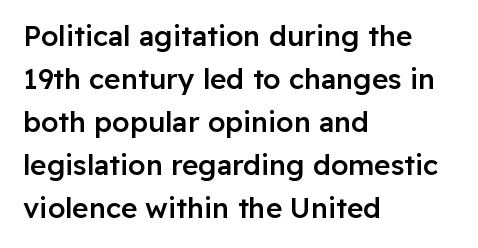
The image shows 28 px semibold sans-serif type, upright; set left-aligned, normal line spacing (1.54x), normal letter spacing, not underlined; low stroke contrast and a medium x-height.
